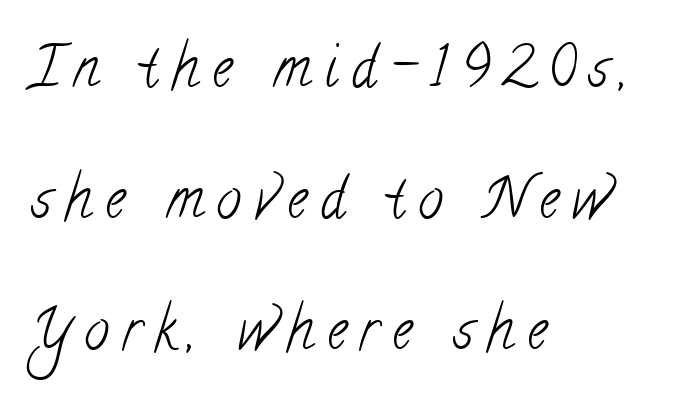
{"bold": "no", "weight": "light", "width": "condensed", "stroke_contrast": "low", "x_height": "small", "monospaced": "no", "underline": "no", "align": "left", "line_spacing": "loose", "line_spacing_ratio": 2.34, "letter_spacing": "wide", "letter_spacing_em": 0.23, "glyph_px": 56}
